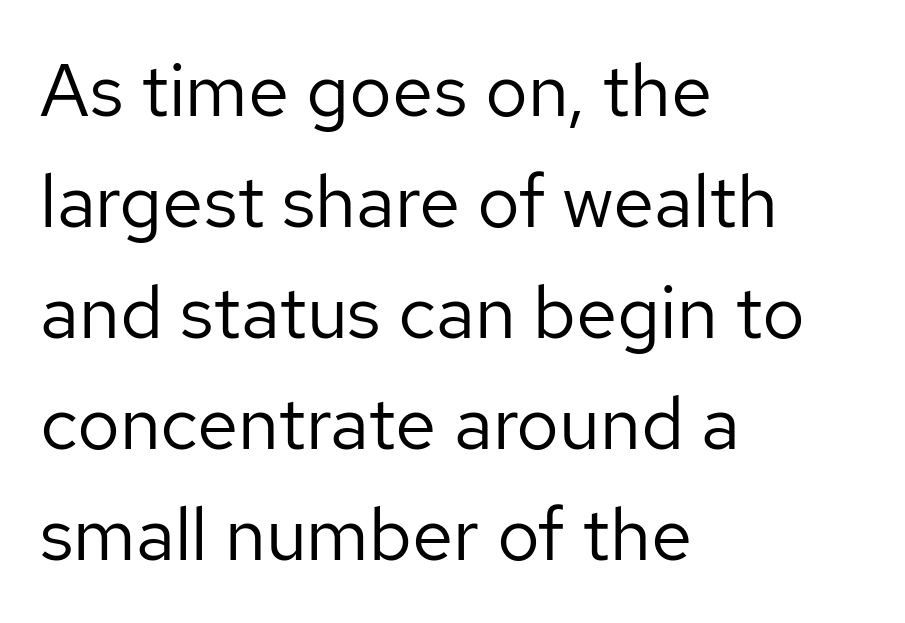
{"serif": "no", "italic": "no", "bold": "no", "weight": "regular", "width": "normal", "stroke_contrast": "low", "x_height": "medium", "monospaced": "no", "underline": "no", "align": "left", "line_spacing": "normal", "line_spacing_ratio": 1.5, "letter_spacing": "normal", "letter_spacing_em": 0.0, "glyph_px": 74}
